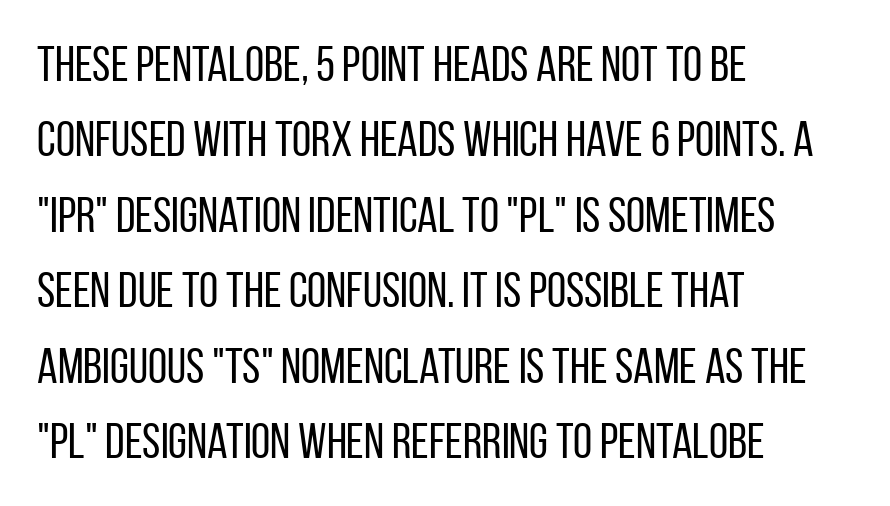
The specimen omits any rule beneath the text block's lines. The letters advance in unequal steps, a hallmark of proportional type. The paragraph shown leans on its left margin. The axis of the letterforms is exactly vertical. Reading down the column, the eye jumps a familiar distance to each next line. The letterforms sit shoulder to shoulder at normal distance.
